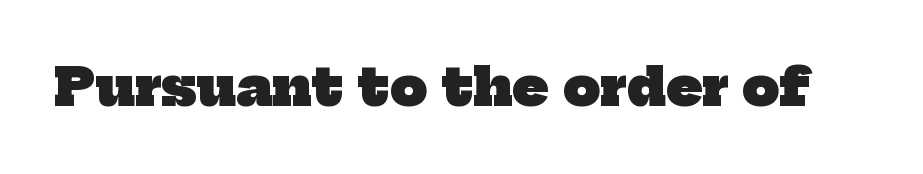
The glyphs have the mass of a bold cut. Type style note: has serifs. Letters rest on an invisible, unmarked baseline. Proportional: the letters do not fall into vertical columns. The gaps between neighbouring characters are ordinary and unremarkable.
